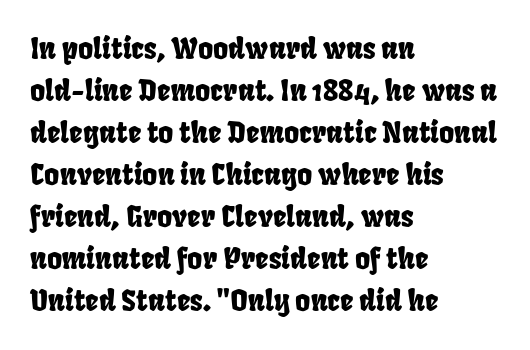
Q: Is the typeface a serif or a sans-serif typeface? A: Sans-serif.
Q: Is the text underlined? A: No.
Q: How is the paragraph aligned? A: Left-aligned.
Q: Is the spacing between letters normal or unusually wide? A: Normal.
Q: Is the spacing between lines tight, normal or loose? A: Normal.
Q: Width (condensed, normal, or wide)? A: Condensed.
Q: Stroke contrast? A: Low.
Q: x-height? A: Large.
Q: Monospaced? A: No.
